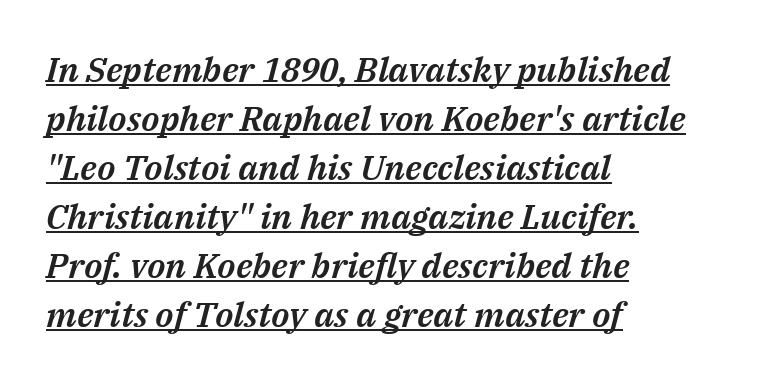
The image shows 35 px text type, italic (leaning right); set left-aligned, normal line spacing (1.4x), normal letter spacing, underlined; medium stroke contrast and a medium x-height.
